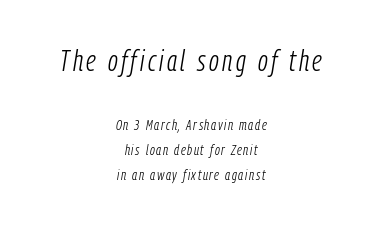
{"italic": "yes", "lean": "right", "slant_degrees": 9, "bold": "no", "weight": "light", "width": "condensed", "stroke_contrast": "low", "x_height": "medium", "monospaced": "no", "underline": "no", "align": "center", "line_spacing": "normal", "line_spacing_ratio": 1.66, "larger_block": "first", "size_ratio": 2.0, "glyph_px": 30}
